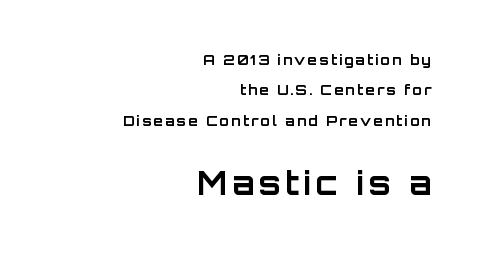
Short and long lines alike share a common ending point at right. The rendering uses natural spacing where letterforms have individual widths. This is sans-serif lettering, the kind often seen on screens and signage. Letters rest on an invisible, unmarked baseline. Do the letters lean? They stand straight.
